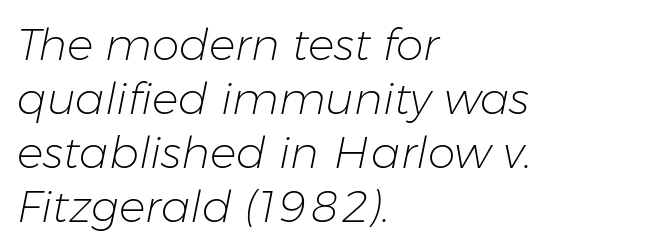
Standard letterfit; no display-style spreading of the glyphs. Posture: slanted. Do the characters align in a grid? No, the font is proportional. Compared with a centered layout, this one pins lines to the left instead. Weight: regular or lighter.
